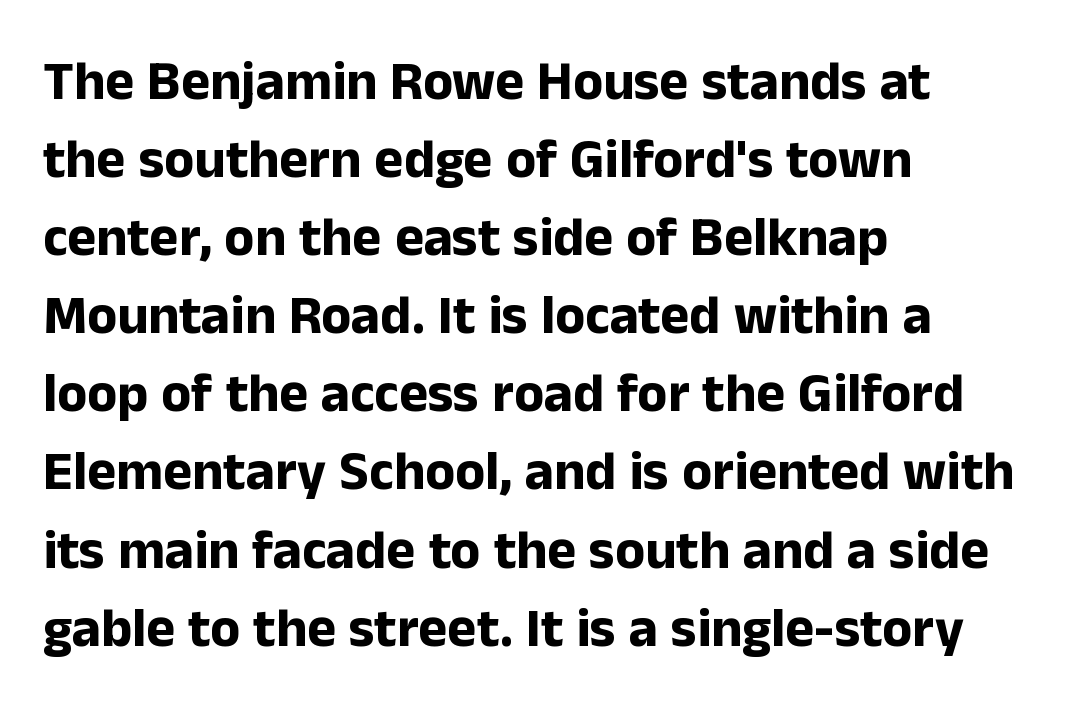
Q: Is the text bold? A: Yes.
Q: Is the text italic (slanted)? A: No, it is upright.
Q: Is the typeface a serif or a sans-serif typeface? A: Sans-serif.
Q: Is the text underlined? A: No.
Q: How is the paragraph aligned? A: Left-aligned.
Q: Is the spacing between letters normal or unusually wide? A: Normal.
Q: Is the spacing between lines tight, normal or loose? A: Normal.
Q: Width (condensed, normal, or wide)? A: Normal.
Q: Stroke contrast? A: Low.
Q: x-height? A: Medium.
Q: Monospaced? A: No.
